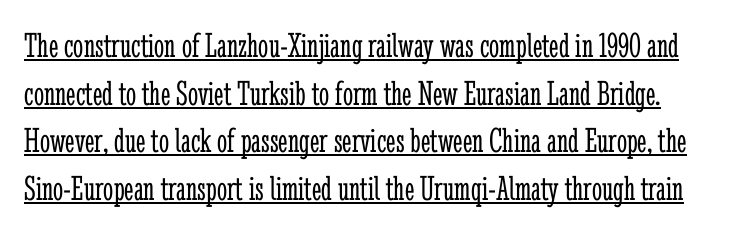
{"serif": "yes", "italic": "no", "bold": "no", "weight": "light", "width": "condensed", "stroke_contrast": "low", "x_height": "medium", "monospaced": "no", "underline": "yes", "line_spacing": "normal", "line_spacing_ratio": 1.32, "letter_spacing": "normal", "letter_spacing_em": 0.0, "glyph_px": 36}
